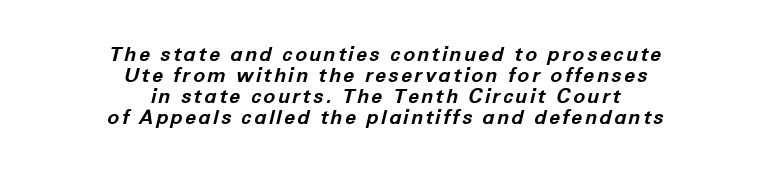
The lettering tilts uniformly, giving the passage an italic look. Notice how thick the strokes are: this is what a full bold looks like. A student would call this center alignment; a typographer would say set centered. Bare-footed words on every line. Successive baselines arrive quickly, one right under another.
